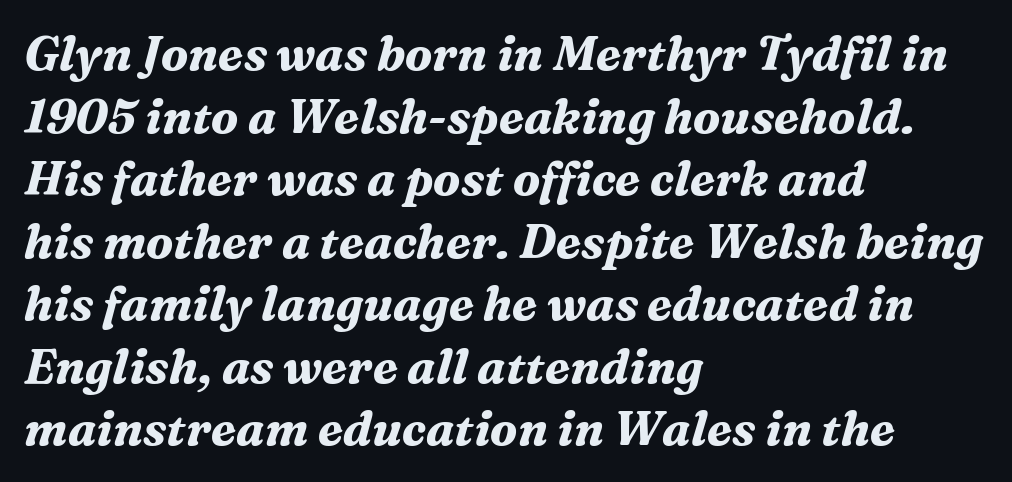
Q: Is the text bold? A: Yes.
Q: Is the text italic (slanted)? A: Yes, it leans right by about 16 degrees.
Q: Is the typeface a serif or a sans-serif typeface? A: Serif.
Q: Is the text underlined? A: No.
Q: How is the paragraph aligned? A: Left-aligned.
Q: Is the spacing between letters normal or unusually wide? A: Normal.
Q: Is the spacing between lines tight, normal or loose? A: Normal.
Q: Width (condensed, normal, or wide)? A: Normal.
Q: Stroke contrast? A: Medium.
Q: x-height? A: Medium.
Q: Monospaced? A: No.
